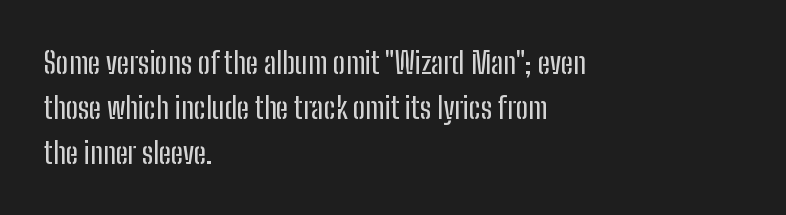
{"serif": "no", "italic": "no", "width": "condensed", "stroke_contrast": "low", "x_height": "medium", "monospaced": "no", "underline": "no", "align": "left", "line_spacing": "normal", "line_spacing_ratio": 1.5, "letter_spacing": "normal", "letter_spacing_em": 0.0, "glyph_px": 30}
